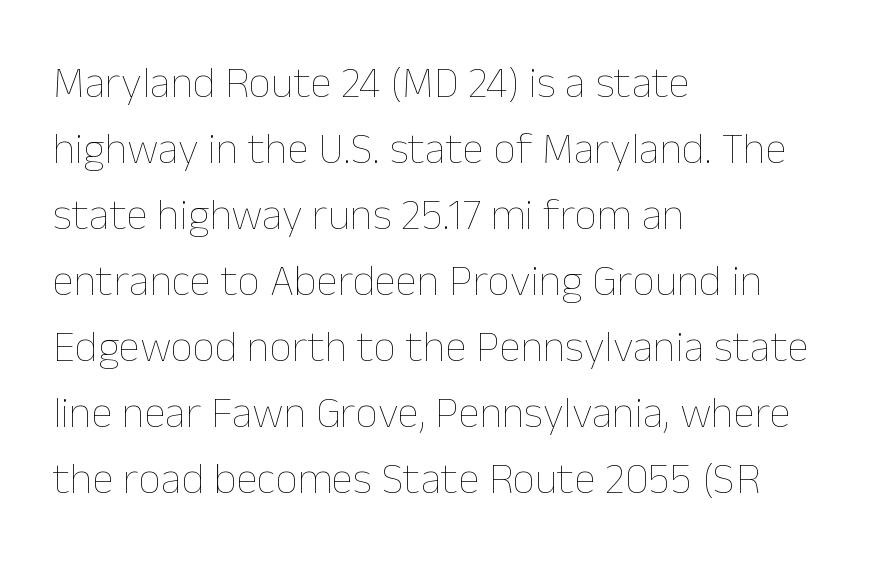
Compared with typical body copy, the letter spacing here is the same. The gap between lines stays unmarked. Leading matches the norm, producing a regular column. Line beginnings align vertically; line endings do not.
